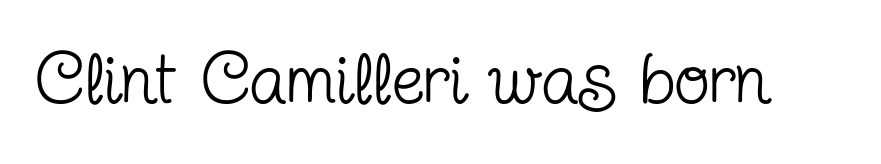
Q: Is the text bold? A: No.
Q: Is the text italic (slanted)? A: No, it is upright.
Q: Is the typeface a serif or a sans-serif typeface? A: Serif.
Q: Is the text underlined? A: No.
Q: Is the spacing between letters normal or unusually wide? A: Normal.
Q: Width (condensed, normal, or wide)? A: Condensed.
Q: Stroke contrast? A: Low.
Q: x-height? A: Medium.
Q: Monospaced? A: No.
